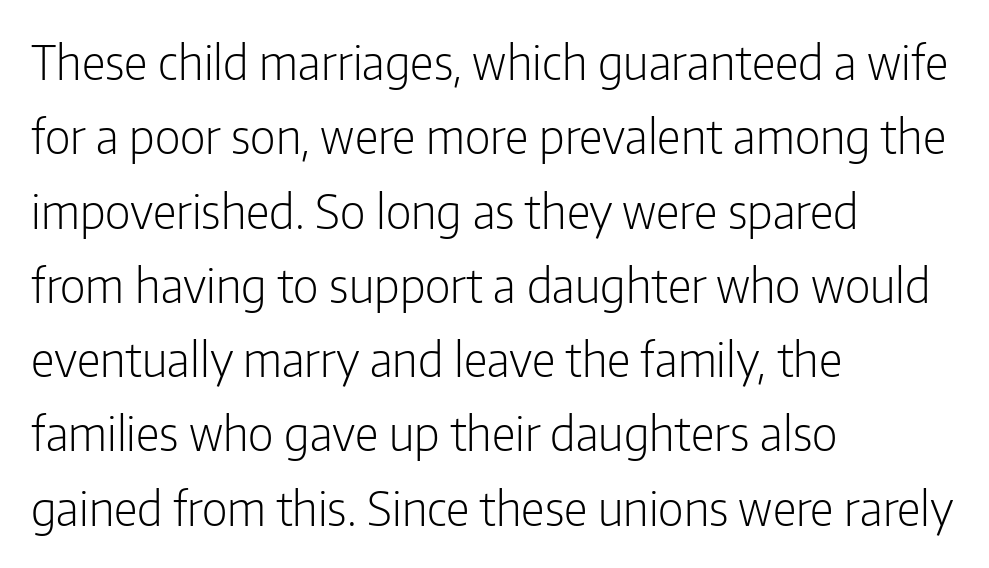
Q: Is the text bold? A: No.
Q: Is the text italic (slanted)? A: No, it is upright.
Q: Is the typeface a serif or a sans-serif typeface? A: Sans-serif.
Q: Is the text underlined? A: No.
Q: How is the paragraph aligned? A: Left-aligned.
Q: Is the spacing between letters normal or unusually wide? A: Normal.
Q: Is the spacing between lines tight, normal or loose? A: Normal.
Q: Width (condensed, normal, or wide)? A: Condensed.
Q: Stroke contrast? A: Low.
Q: x-height? A: Medium.
Q: Monospaced? A: No.
